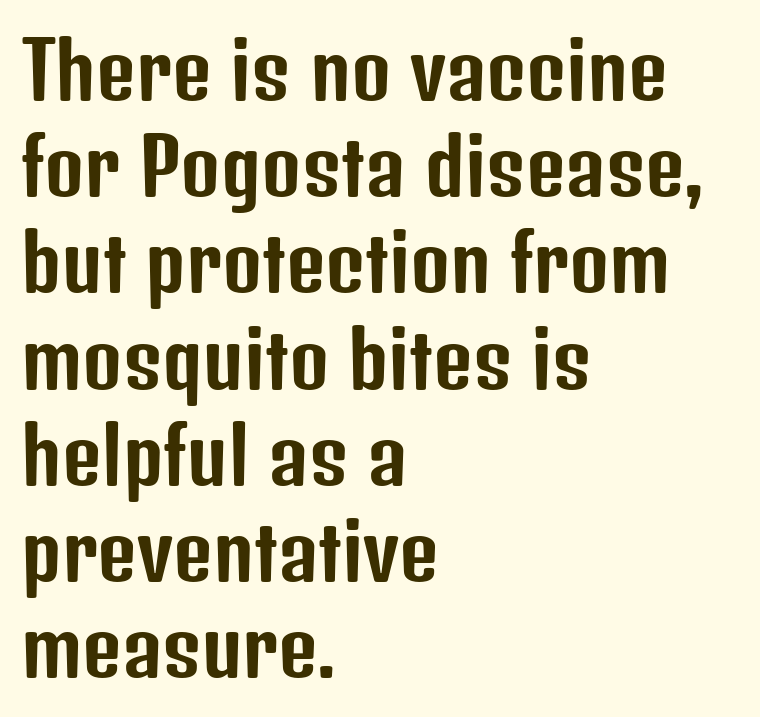
The string is rendered with underlining switched off. Evenly set lines give the paragraph a standard silhouette. Look at the tracking — it's just the regular setting, nothing added. Posture: straight, roman, zero tilt. Layout note: lines flush left.
